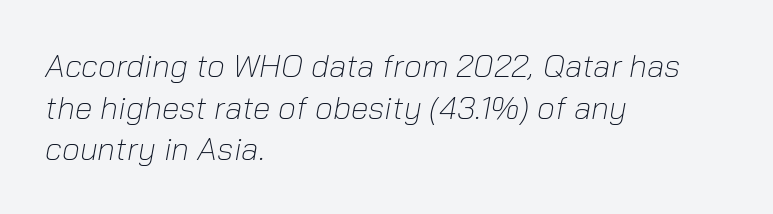
{"italic": "yes", "lean": "right", "slant_degrees": 10, "bold": "no", "weight": "light", "width": "normal", "stroke_contrast": "low", "x_height": "medium", "monospaced": "no", "underline": "no", "align": "left", "line_spacing": "normal", "line_spacing_ratio": 1.3, "letter_spacing": "normal", "letter_spacing_em": 0.0, "glyph_px": 32}
